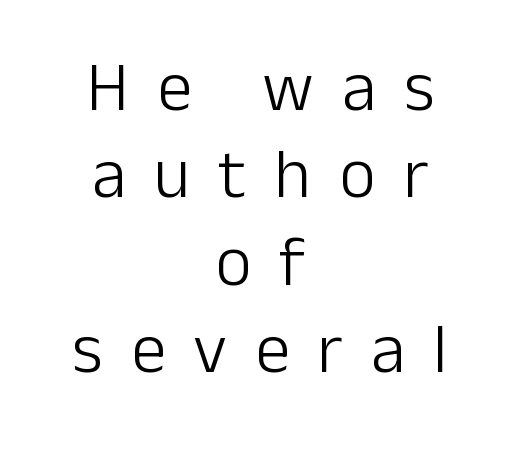
Stems here are at most as thick as an everyday book face. The passage shown is typed in a proportional face where columns would drift. Whoever set this chose a conventional vertical rhythm. How are the letters spaced? Widely, with obvious added tracking. Typographically, this falls in the sans-serif category. The specimen omits any rule beneath the text block's lines.
